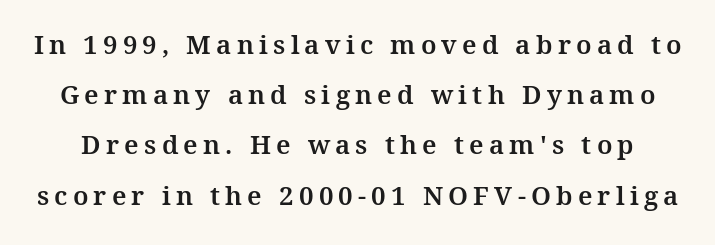
The image shows 26 px text type, upright; set loose line spacing (1.93x), unusually wide letter spacing (+0.2 em), not underlined.
